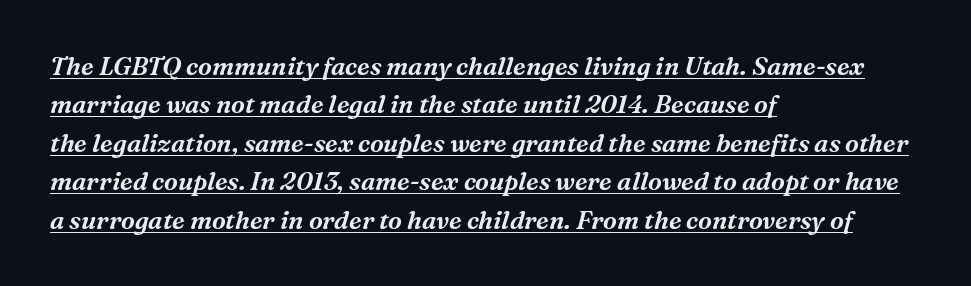
{"italic": "yes", "lean": "right", "slant_degrees": 16, "underline": "yes", "align": "left", "line_spacing": "normal", "line_spacing_ratio": 1.54, "letter_spacing": "normal", "letter_spacing_em": 0.0, "glyph_px": 25}
